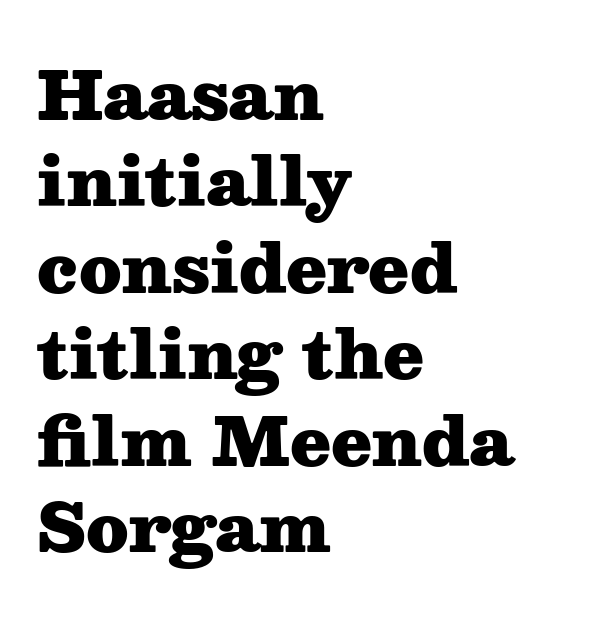
The image shows 66 px heavy, wide serif type, upright; set left-aligned, normal line spacing (1.31x), normal letter spacing, not underlined; medium stroke contrast and a medium x-height.
